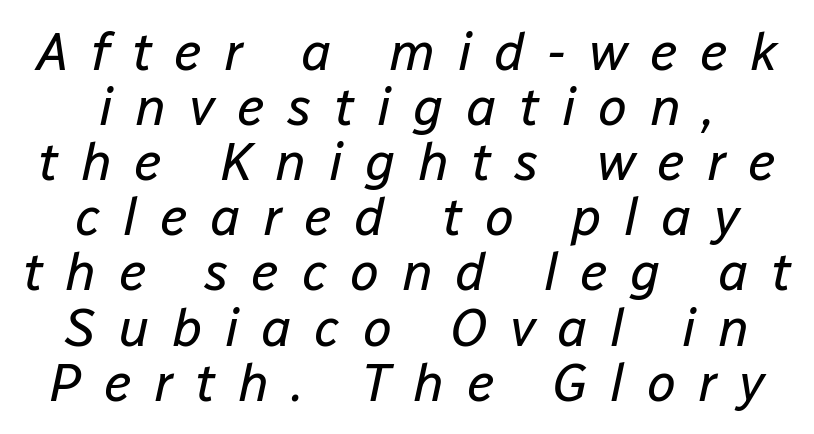
Q: Is the text bold? A: No.
Q: Is the text italic (slanted)? A: Yes, it leans right by about 12 degrees.
Q: Is the text underlined? A: No.
Q: Is the spacing between letters normal or unusually wide? A: Unusually wide.
Q: Is the spacing between lines tight, normal or loose? A: Tight.
Q: Width (condensed, normal, or wide)? A: Normal.
Q: Stroke contrast? A: Low.
Q: x-height? A: Medium.
Q: Monospaced? A: No.
